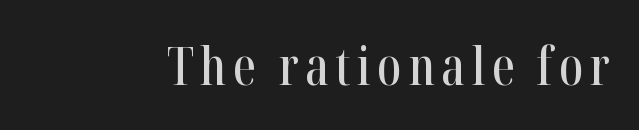
The image shows 52 px condensed serif type, upright; set not underlined; high stroke contrast and a medium x-height.
